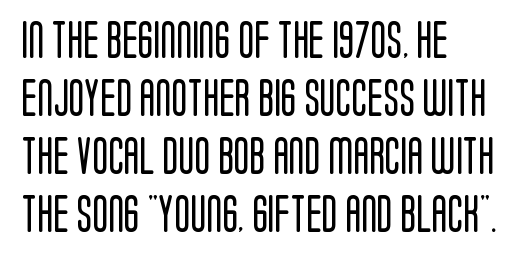
The image shows 37 px regular-weight, condensed sans-serif type, upright; set left-aligned, normal line spacing (1.57x), normal letter spacing, not underlined; low stroke contrast and a large x-height.
